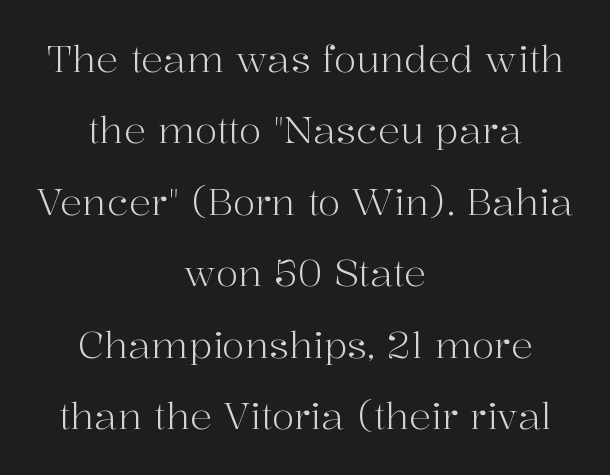
{"serif": "yes", "italic": "no", "bold": "no", "weight": "light", "width": "normal", "stroke_contrast": "high", "x_height": "medium", "monospaced": "no", "underline": "no", "align": "center", "line_spacing": "loose", "line_spacing_ratio": 1.93, "letter_spacing": "normal", "letter_spacing_em": 0.0, "glyph_px": 37}
